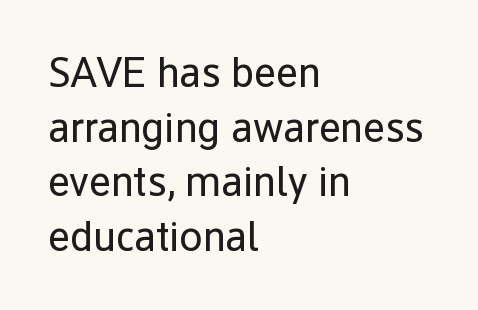
{"serif": "no", "italic": "no", "bold": "no", "weight": "regular", "width": "normal", "stroke_contrast": "low", "x_height": "medium", "monospaced": "no", "underline": "no", "align": "left", "line_spacing": "normal", "line_spacing_ratio": 1.3, "letter_spacing": "normal", "letter_spacing_em": 0.0, "glyph_px": 42}
